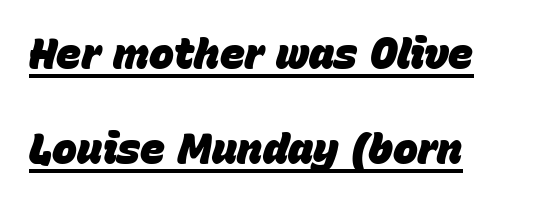
The rendered words wear a rule along their underside. Here the designer chose a conventional face with non-uniform glyph widths. Is the letter spacing exaggerated? No — it looks like the ordinary default. Loosely led — the rows are spread out. This is heavy type, rendered in bold. The glyphs look as if they've been sheared to an angle.
